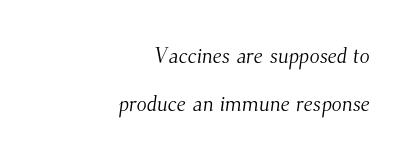
The image shows 21 px text type; set right-aligned, loose line spacing (2.29x), normal letter spacing, not underlined.
